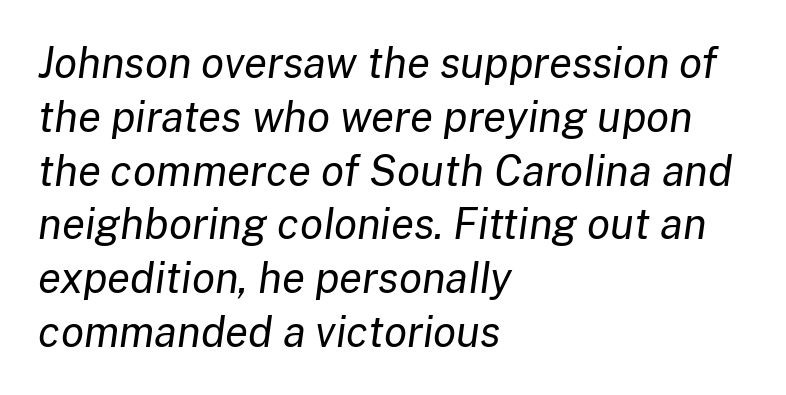
{"italic": "yes", "lean": "right", "slant_degrees": 8, "bold": "no", "weight": "regular", "width": "normal", "stroke_contrast": "low", "x_height": "medium", "monospaced": "no", "underline": "no", "align": "left", "line_spacing": "normal", "line_spacing_ratio": 1.28, "letter_spacing": "normal", "letter_spacing_em": 0.0, "glyph_px": 42}
